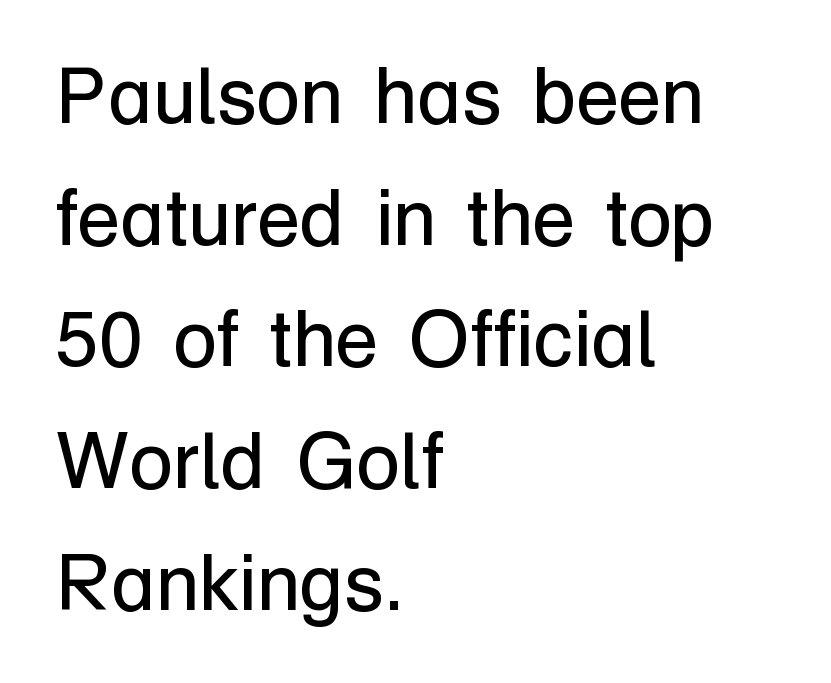
Q: Is the text bold? A: No.
Q: Is the text italic (slanted)? A: No, it is upright.
Q: Is the typeface a serif or a sans-serif typeface? A: Sans-serif.
Q: Is the text underlined? A: No.
Q: How is the paragraph aligned? A: Left-aligned.
Q: Is the spacing between letters normal or unusually wide? A: Normal.
Q: Is the spacing between lines tight, normal or loose? A: Normal.
Q: Width (condensed, normal, or wide)? A: Normal.
Q: Stroke contrast? A: Low.
Q: x-height? A: Medium.
Q: Monospaced? A: No.
